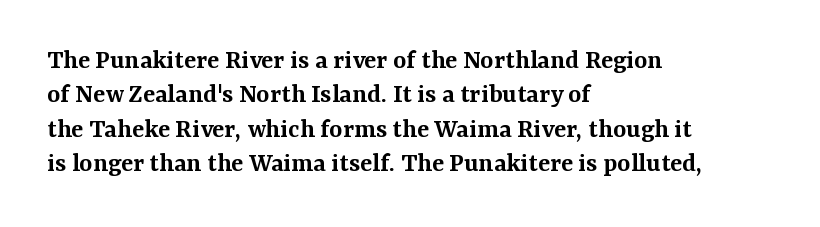
Q: Is the text bold? A: Semi-bold.
Q: Is the text italic (slanted)? A: No, it is upright.
Q: Is the typeface a serif or a sans-serif typeface? A: Serif.
Q: Is the text underlined? A: No.
Q: How is the paragraph aligned? A: Left-aligned.
Q: Is the spacing between letters normal or unusually wide? A: Normal.
Q: Width (condensed, normal, or wide)? A: Normal.
Q: Stroke contrast? A: Medium.
Q: x-height? A: Medium.
Q: Monospaced? A: No.
